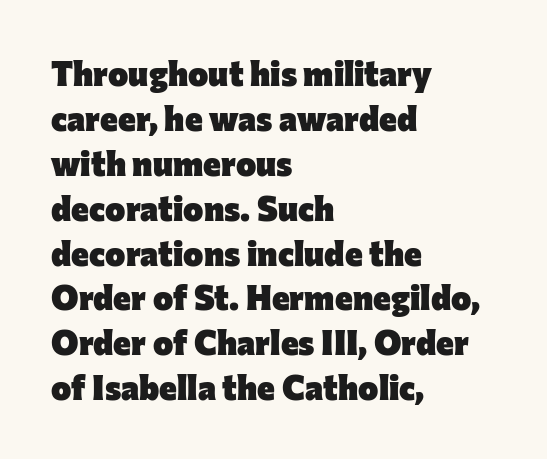
Q: Is the text bold? A: Yes.
Q: Is the text italic (slanted)? A: No, it is upright.
Q: Is the typeface a serif or a sans-serif typeface? A: Sans-serif.
Q: Is the text underlined? A: No.
Q: How is the paragraph aligned? A: Left-aligned.
Q: Is the spacing between letters normal or unusually wide? A: Normal.
Q: Is the spacing between lines tight, normal or loose? A: Normal.
Q: Width (condensed, normal, or wide)? A: Normal.
Q: Stroke contrast? A: Low.
Q: x-height? A: Medium.
Q: Monospaced? A: No.
